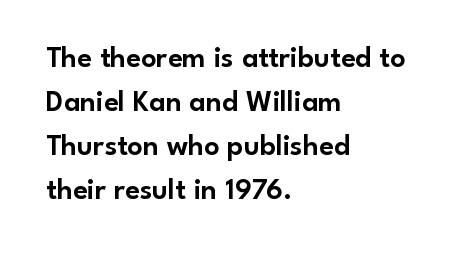
Q: Is the text italic (slanted)? A: No, it is upright.
Q: Is the typeface a serif or a sans-serif typeface? A: Sans-serif.
Q: Is the text underlined? A: No.
Q: How is the paragraph aligned? A: Left-aligned.
Q: Is the spacing between letters normal or unusually wide? A: Normal.
Q: Is the spacing between lines tight, normal or loose? A: Normal.
Q: Width (condensed, normal, or wide)? A: Normal.
Q: Stroke contrast? A: Low.
Q: x-height? A: Small.
Q: Monospaced? A: No.
